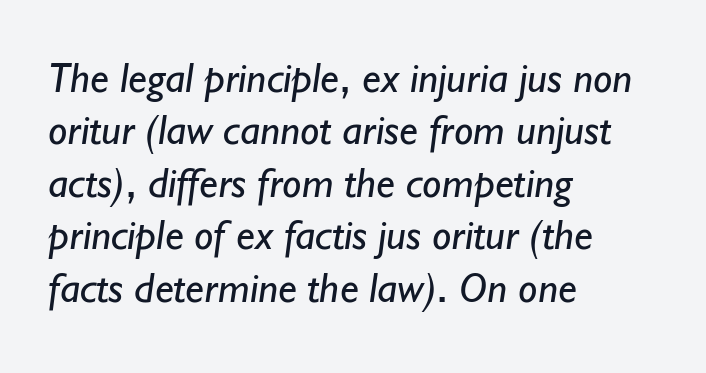
In terms of letterform style, serifs are entirely absent. The gaps between neighbouring characters are ordinary and unremarkable. The passage shown is typed in a proportional face where columns would drift. The letters look calm and open, with moderate or lighter stems.
